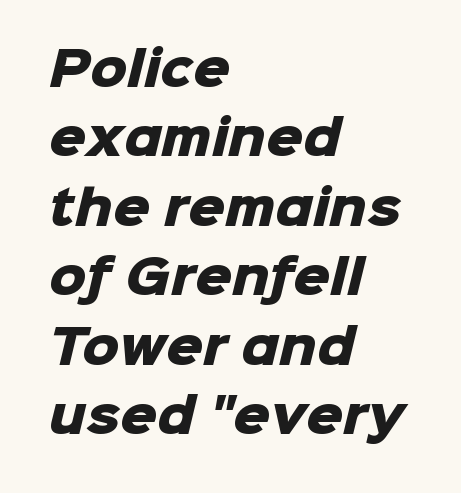
{"serif": "no", "bold": "yes", "weight": "heavy", "width": "normal", "stroke_contrast": "low", "x_height": "medium", "monospaced": "no", "underline": "no", "align": "left", "line_spacing": "normal", "line_spacing_ratio": 1.51, "letter_spacing": "normal", "letter_spacing_em": 0.0, "glyph_px": 46}
